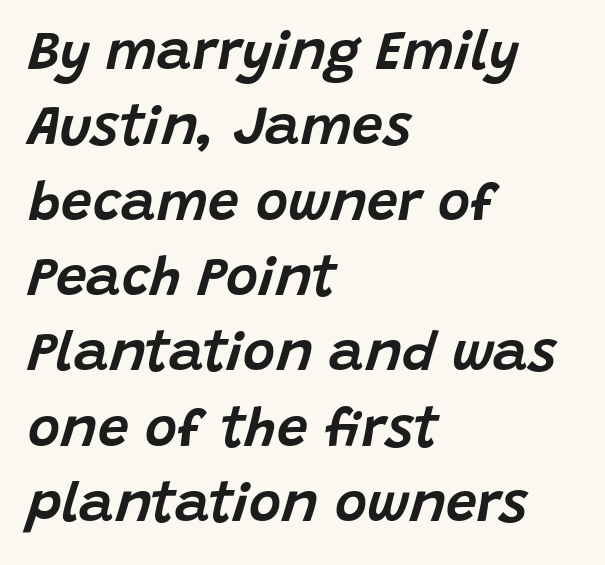
Varying glyph widths throughout — classic text-font behaviour. Reading down the block, your eye returns to a fixed left position each line. One glance says typical: line gaps are just what's usual. The words here are not underlined. This sample uses plain, unmodified letter spacing. Tall strokes in this sample are angled rather than plumb.
